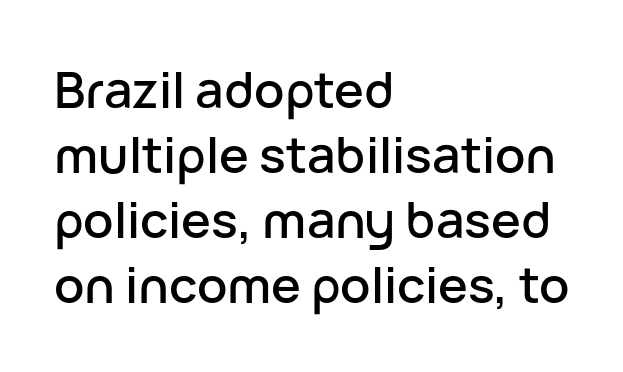
Think of a printed novel: that variable character pitch is what you see here. Designer's note — italics off, roman on. Underlining? Definitely not there. Does the leading feel generous? No, just average.
